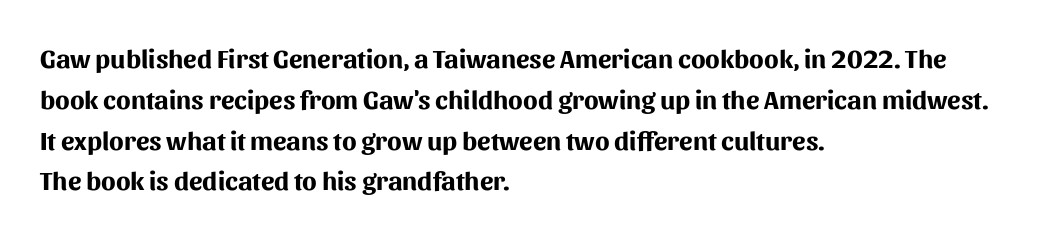
This is the regular roman posture of the typeface. Regarding leading, the lines here are spaced in the standard way. Heft: maximum for text — a bold. The specimen omits any rule beneath the text block's lines.
